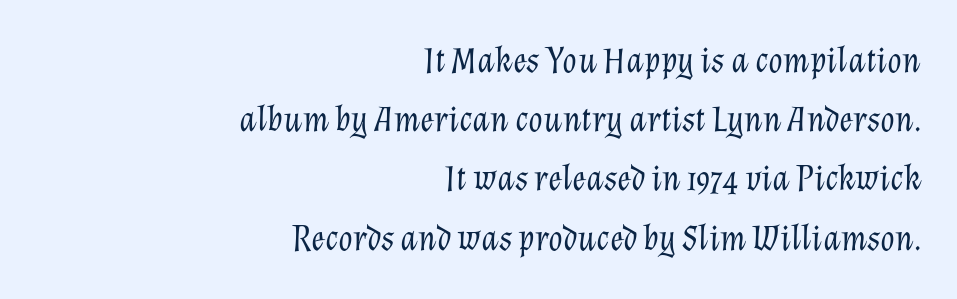
{"italic": "yes", "lean": "right", "slant_degrees": 12, "bold": "no", "weight": "light", "width": "normal", "stroke_contrast": "low", "x_height": "medium", "monospaced": "no", "underline": "no", "align": "right", "line_spacing": "normal", "line_spacing_ratio": 1.6, "letter_spacing": "normal", "letter_spacing_em": 0.0, "glyph_px": 37}
